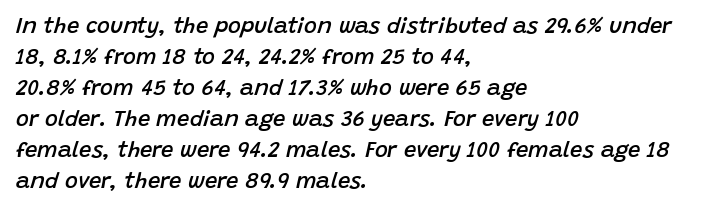
The image shows 22 px text type, italic (leaning right); set left-aligned, normal line spacing (1.41x), normal letter spacing, not underlined.
